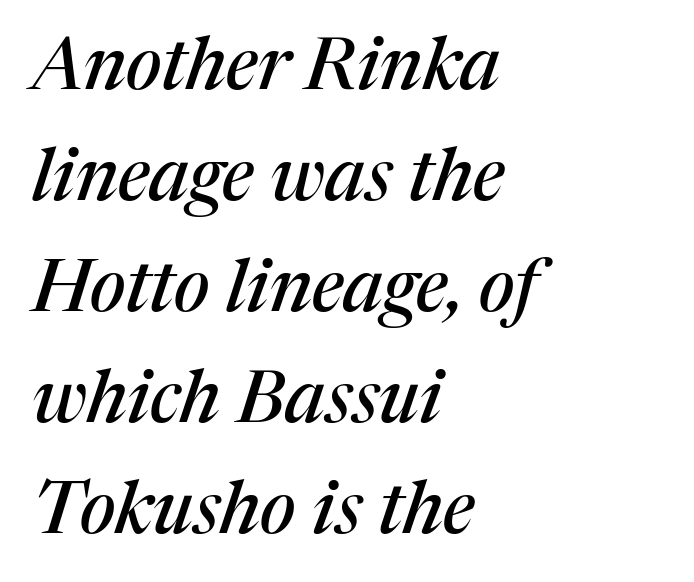
{"serif": "yes", "italic": "yes", "lean": "right", "slant_degrees": 17, "width": "normal", "stroke_contrast": "medium", "x_height": "medium", "monospaced": "no", "underline": "no", "align": "left", "line_spacing": "normal", "line_spacing_ratio": 1.52, "letter_spacing": "normal", "letter_spacing_em": 0.0, "glyph_px": 73}
